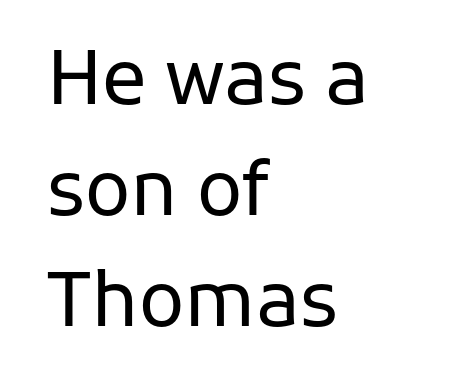
The image shows 75 px regular-weight sans-serif type, upright; set left-aligned, normal line spacing (1.48x), normal letter spacing, not underlined; low stroke contrast and a medium x-height.
